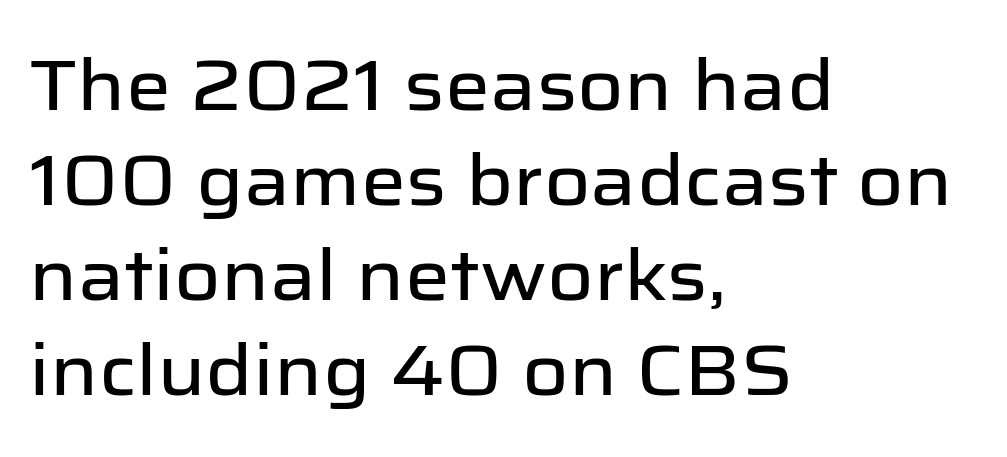
{"serif": "no", "italic": "no", "width": "normal", "stroke_contrast": "low", "x_height": "medium", "monospaced": "no", "underline": "no", "align": "left", "line_spacing": "normal", "line_spacing_ratio": 1.34, "letter_spacing": "normal", "letter_spacing_em": 0.0, "glyph_px": 71}
